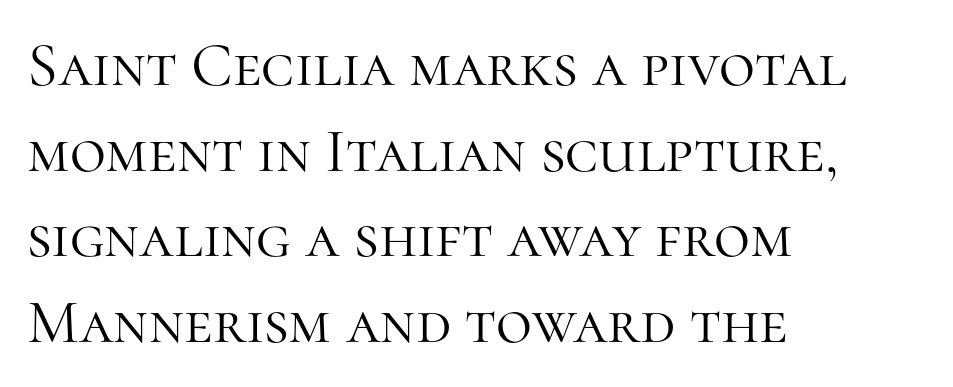
The image shows 62 px light serif type, upright; set left-aligned, normal line spacing (1.38x), normal letter spacing, not underlined; high stroke contrast and a medium x-height.
